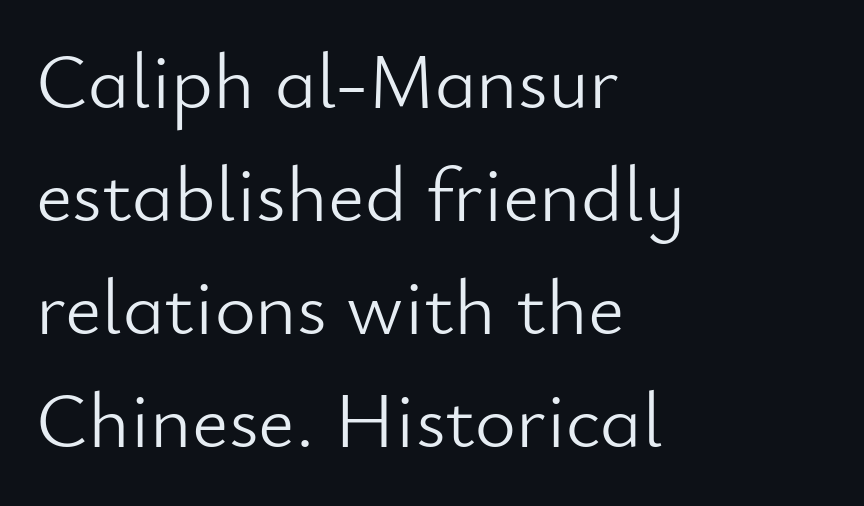
Q: Is the text bold? A: No.
Q: Is the text italic (slanted)? A: No, it is upright.
Q: Is the typeface a serif or a sans-serif typeface? A: Sans-serif.
Q: Is the text underlined? A: No.
Q: How is the paragraph aligned? A: Left-aligned.
Q: Is the spacing between letters normal or unusually wide? A: Normal.
Q: Is the spacing between lines tight, normal or loose? A: Normal.
Q: Width (condensed, normal, or wide)? A: Normal.
Q: Stroke contrast? A: Low.
Q: x-height? A: Small.
Q: Monospaced? A: No.
